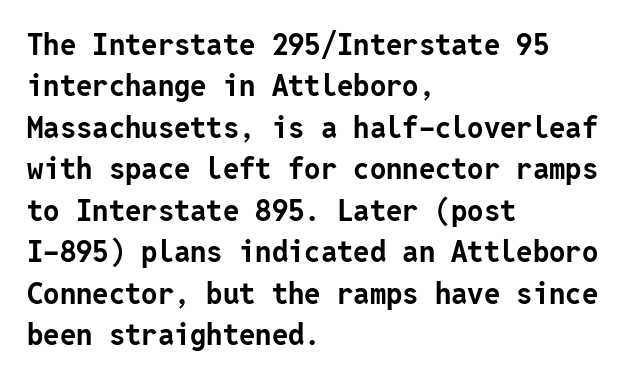
Q: Is the text bold? A: Yes.
Q: Is the text italic (slanted)? A: No, it is upright.
Q: Is the typeface a serif or a sans-serif typeface? A: Sans-serif.
Q: Is the text underlined? A: No.
Q: How is the paragraph aligned? A: Left-aligned.
Q: Is the spacing between letters normal or unusually wide? A: Normal.
Q: Is the spacing between lines tight, normal or loose? A: Normal.
Q: Width (condensed, normal, or wide)? A: Normal.
Q: Stroke contrast? A: Low.
Q: x-height? A: Medium.
